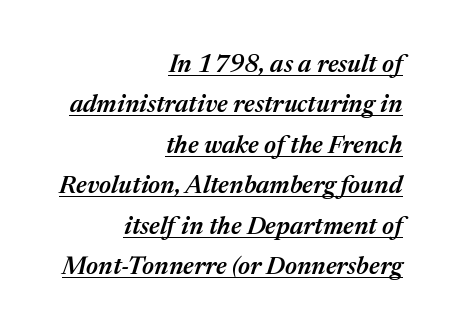
In CSS terms this would be text-align: right. The tracking reads as untouched default to a designer's eye. You can tell it's italic because the verticals aren't actually vertical. Quick note: interline space is typical. This is underlined copy, the kind a proofreader might mark for attention.
